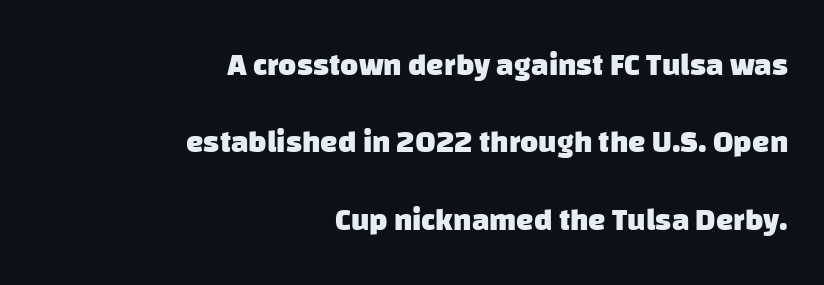
Q: Is the text bold? A: Yes.
Q: Is the typeface a serif or a sans-serif typeface? A: Sans-serif.
Q: Is the text underlined? A: No.
Q: How is the paragraph aligned? A: Right-aligned.
Q: Is the spacing between letters normal or unusually wide? A: Normal.
Q: Is the spacing between lines tight, normal or loose? A: Loose.
Q: Width (condensed, normal, or wide)? A: Normal.
Q: Stroke contrast? A: Low.
Q: x-height? A: Large.
Q: Monospaced? A: No.
